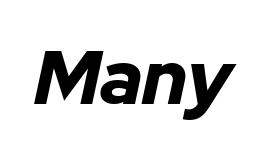
The image shows 76 px bold type, italic (leaning right); set normal letter spacing, not underlined; low stroke contrast and a medium x-height.
